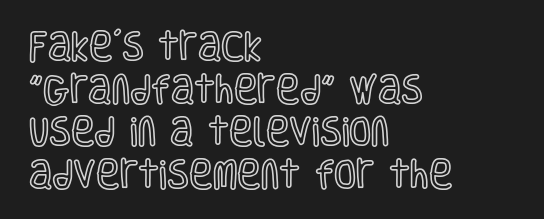
The face used here is rendered with its standard letterfit. The leading is moderate, giving the passage an even texture. Underlining? Definitely not there. Character widths vary here, with narrow letters taking less room than wide ones. These lines are set flush left with a ragged right edge. Designer's note — italics off, roman on.
